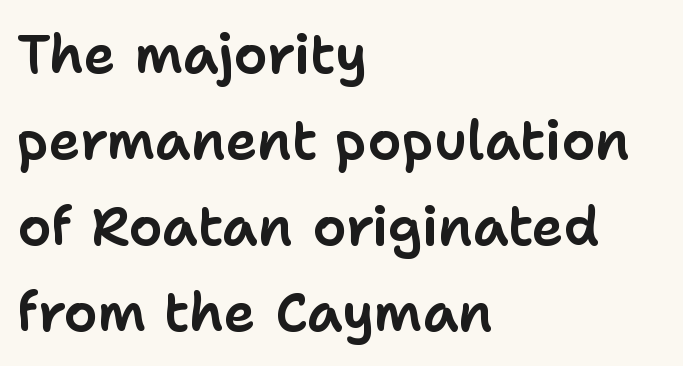
Q: Is the text italic (slanted)? A: No, it is upright.
Q: Is the typeface a serif or a sans-serif typeface? A: Sans-serif.
Q: Is the text underlined? A: No.
Q: How is the paragraph aligned? A: Left-aligned.
Q: Is the spacing between letters normal or unusually wide? A: Normal.
Q: Is the spacing between lines tight, normal or loose? A: Normal.
Q: Width (condensed, normal, or wide)? A: Normal.
Q: Stroke contrast? A: Low.
Q: x-height? A: Medium.
Q: Monospaced? A: No.
